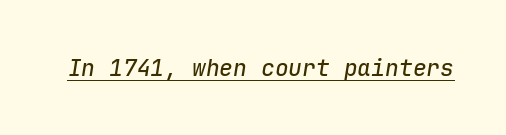
Q: Is the text italic (slanted)? A: Yes, it leans right by about 9 degrees.
Q: Is the text underlined? A: Yes.
Q: Is the spacing between letters normal or unusually wide? A: Normal.
